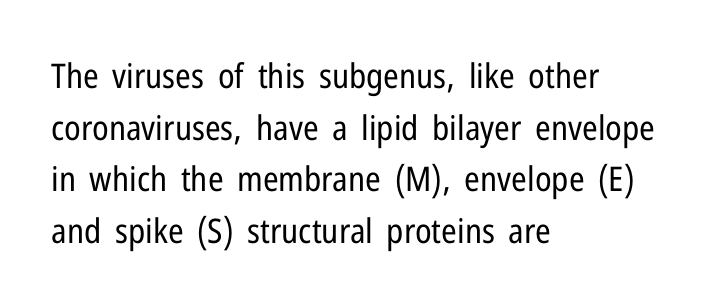
{"serif": "no", "italic": "no", "bold": "no", "weight": "regular", "width": "condensed", "stroke_contrast": "low", "x_height": "medium", "monospaced": "no", "underline": "no", "align": "left", "line_spacing": "normal", "line_spacing_ratio": 1.52, "letter_spacing": "normal", "letter_spacing_em": 0.0, "glyph_px": 34}
